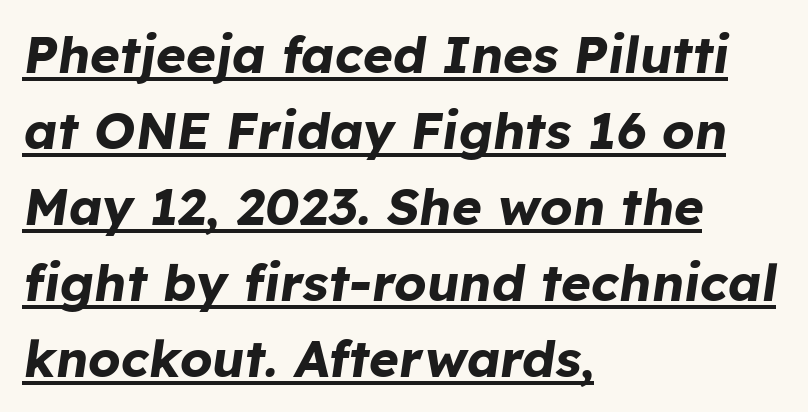
Q: Is the text bold? A: Yes.
Q: Is the text italic (slanted)? A: Yes, it leans right by about 8 degrees.
Q: Is the text underlined? A: Yes.
Q: How is the paragraph aligned? A: Left-aligned.
Q: Is the spacing between letters normal or unusually wide? A: Normal.
Q: Is the spacing between lines tight, normal or loose? A: Normal.
Q: Width (condensed, normal, or wide)? A: Normal.
Q: Stroke contrast? A: Low.
Q: x-height? A: Medium.
Q: Monospaced? A: No.
